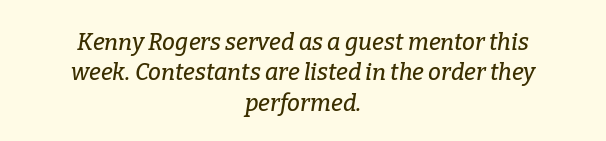
The image shows 23 px text type, italic (leaning right); set centered, normal line spacing (1.32x), normal letter spacing, not underlined.
